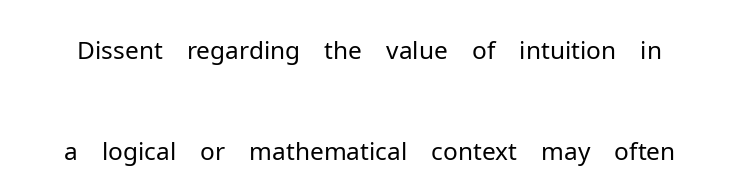
Q: Is the text bold? A: No.
Q: Is the text italic (slanted)? A: No, it is upright.
Q: Is the typeface a serif or a sans-serif typeface? A: Sans-serif.
Q: Is the text underlined? A: No.
Q: Is the spacing between letters normal or unusually wide? A: Normal.
Q: Is the spacing between lines tight, normal or loose? A: Loose.
Q: Width (condensed, normal, or wide)? A: Normal.
Q: Stroke contrast? A: Low.
Q: x-height? A: Medium.
Q: Monospaced? A: No.
